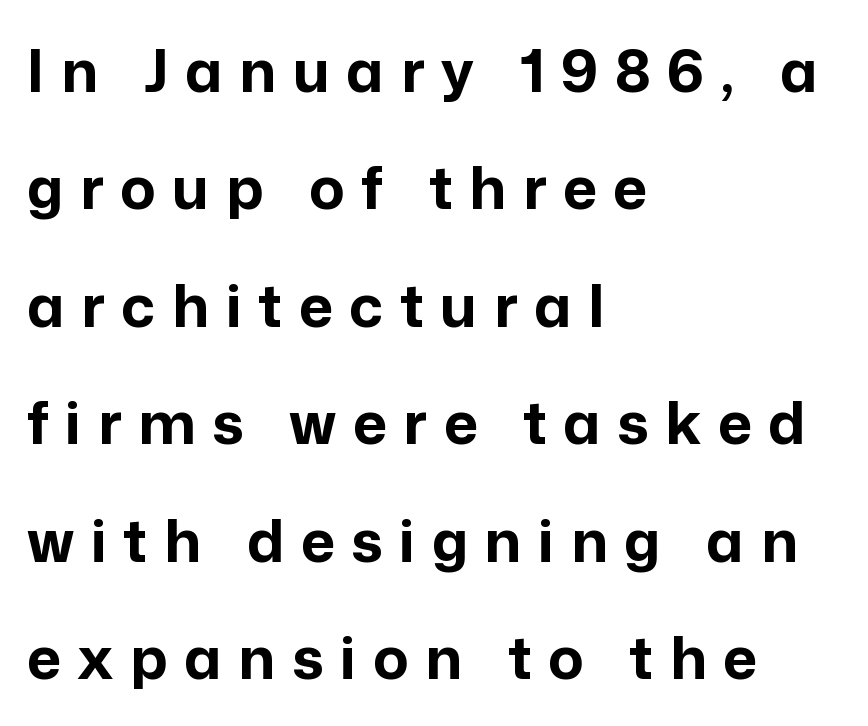
The image shows 59 px bold sans-serif type, upright; set left-aligned, loose line spacing (1.99x), unusually wide letter spacing (+0.28 em), not underlined; low stroke contrast and a medium x-height.
